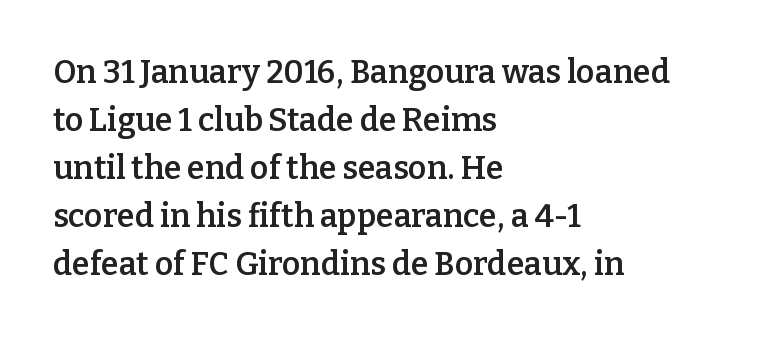
Q: Is the text bold? A: Semi-bold.
Q: Is the text italic (slanted)? A: No, it is upright.
Q: Is the typeface a serif or a sans-serif typeface? A: Serif.
Q: Is the text underlined? A: No.
Q: How is the paragraph aligned? A: Left-aligned.
Q: Is the spacing between letters normal or unusually wide? A: Normal.
Q: Is the spacing between lines tight, normal or loose? A: Normal.
Q: Width (condensed, normal, or wide)? A: Normal.
Q: Stroke contrast? A: Low.
Q: x-height? A: Medium.
Q: Monospaced? A: No.
